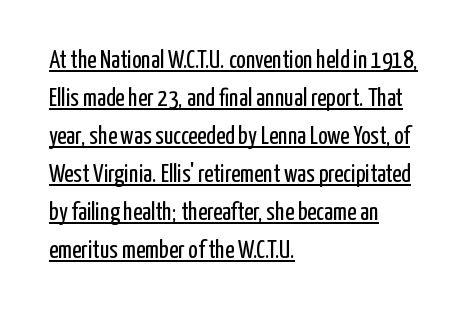
{"italic": "no", "bold": "no", "underline": "yes", "align": "left", "line_spacing": "normal", "line_spacing_ratio": 1.52, "letter_spacing": "normal", "letter_spacing_em": 0.0, "glyph_px": 25}
